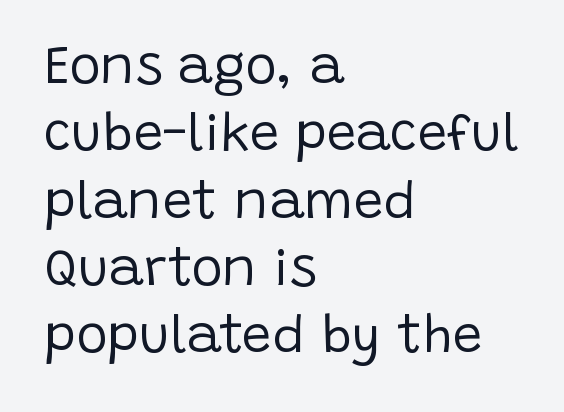
The image shows 53 px regular-weight sans-serif type, upright; set left-aligned, normal line spacing (1.27x), normal letter spacing, not underlined; low stroke contrast and a large x-height.
